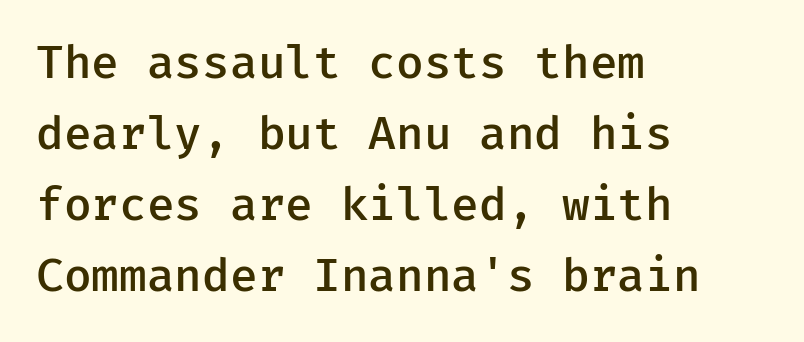
Q: Is the text bold? A: Semi-bold.
Q: Is the text italic (slanted)? A: No, it is upright.
Q: Is the typeface a serif or a sans-serif typeface? A: Sans-serif.
Q: Is the text underlined? A: No.
Q: How is the paragraph aligned? A: Left-aligned.
Q: Is the spacing between letters normal or unusually wide? A: Normal.
Q: Is the spacing between lines tight, normal or loose? A: Normal.
Q: Width (condensed, normal, or wide)? A: Normal.
Q: Stroke contrast? A: Low.
Q: x-height? A: Medium.
Q: Monospaced? A: Yes.
